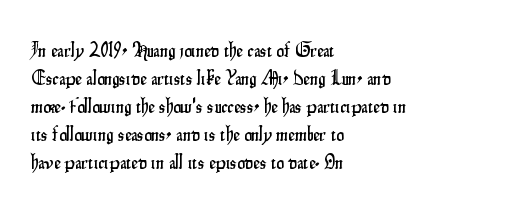
Q: Is the text italic (slanted)? A: No, it is upright.
Q: Is the text underlined? A: No.
Q: How is the paragraph aligned? A: Left-aligned.
Q: Is the spacing between letters normal or unusually wide? A: Normal.
Q: Is the spacing between lines tight, normal or loose? A: Normal.
